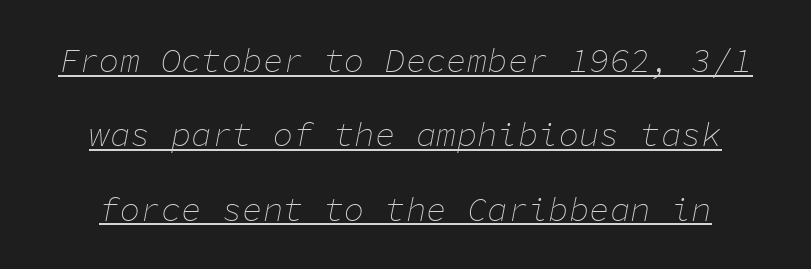
The image shows 34 px thin type, italic (leaning right), monospaced; set loose line spacing (2.19x), normal letter spacing, underlined; low stroke contrast and a medium x-height.
